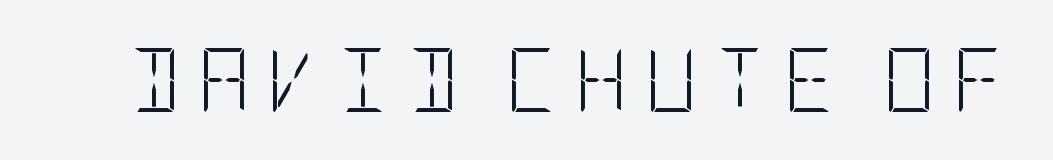
Q: Is the text bold? A: No.
Q: Is the text italic (slanted)? A: No, it is upright.
Q: Is the typeface a serif or a sans-serif typeface? A: Sans-serif.
Q: Is the text underlined? A: No.
Q: Is the spacing between letters normal or unusually wide? A: Unusually wide.
Q: Width (condensed, normal, or wide)? A: Condensed.
Q: Stroke contrast? A: Low.
Q: x-height? A: Large.
